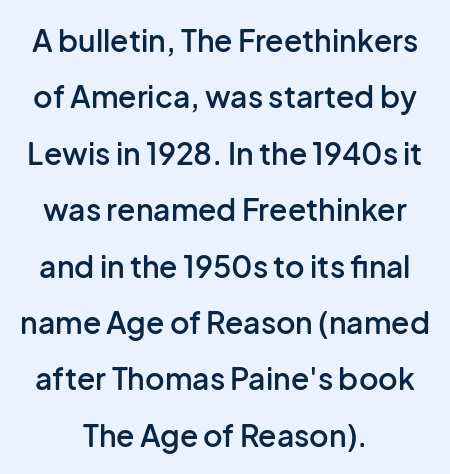
{"serif": "no", "italic": "no", "bold": "semi", "weight": "semibold", "width": "normal", "stroke_contrast": "low", "x_height": "medium", "monospaced": "no", "underline": "no", "align": "center", "line_spacing_ratio": 1.88, "letter_spacing": "normal", "letter_spacing_em": 0.0, "glyph_px": 30}
